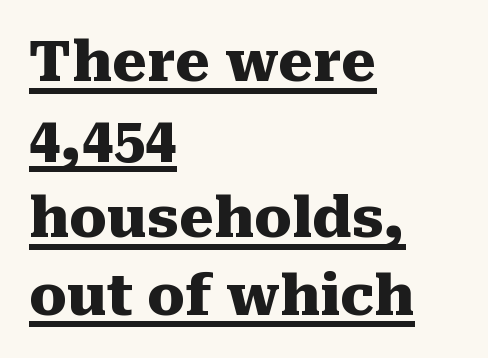
The image shows 56 px heavy serif type, upright; set left-aligned, normal line spacing (1.39x), normal letter spacing, underlined; medium stroke contrast and a medium x-height.
